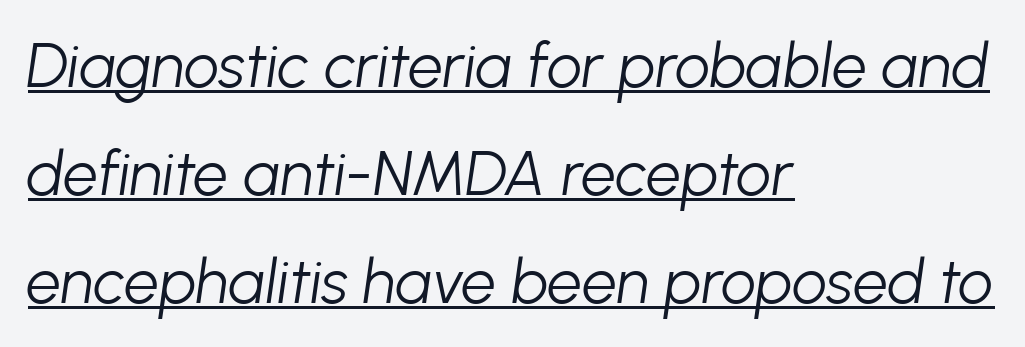
A typesetter would call this proportional, since set widths differ per character. The sample's only ornament is a line tracing under the words. Tracking value appears to be zero — textbook default spacing. Left-aligned paragraph, ragged on the right.
